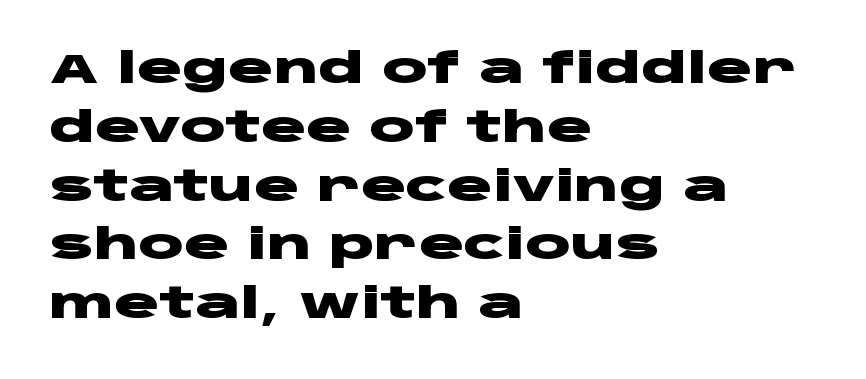
Q: Is the text bold? A: Yes.
Q: Is the text italic (slanted)? A: No, it is upright.
Q: Is the typeface a serif or a sans-serif typeface? A: Sans-serif.
Q: Is the text underlined? A: No.
Q: How is the paragraph aligned? A: Left-aligned.
Q: Is the spacing between letters normal or unusually wide? A: Normal.
Q: Is the spacing between lines tight, normal or loose? A: Normal.
Q: Width (condensed, normal, or wide)? A: Wide.
Q: Stroke contrast? A: Low.
Q: x-height? A: Large.
Q: Monospaced? A: No.
